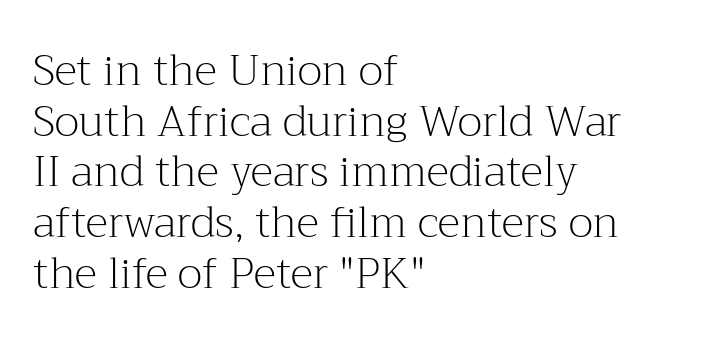
Q: Is the text bold? A: No.
Q: Is the text italic (slanted)? A: No, it is upright.
Q: Is the typeface a serif or a sans-serif typeface? A: Serif.
Q: Is the text underlined? A: No.
Q: How is the paragraph aligned? A: Left-aligned.
Q: Is the spacing between letters normal or unusually wide? A: Normal.
Q: Width (condensed, normal, or wide)? A: Normal.
Q: Stroke contrast? A: Medium.
Q: x-height? A: Medium.
Q: Monospaced? A: No.
